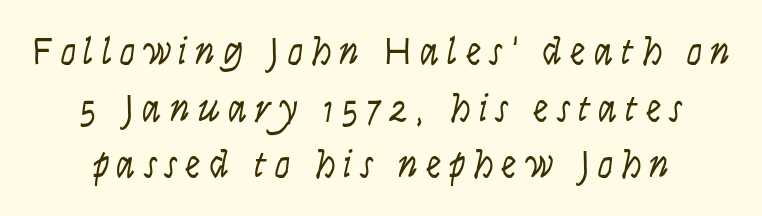
Stroke terminals: plain, sans-serif. These lines are rendered in a variable-pitch font. Caption: expanded tracking, letters set apart. The baseline area is clear. Bold? No — there's no thickening of the strokes.
